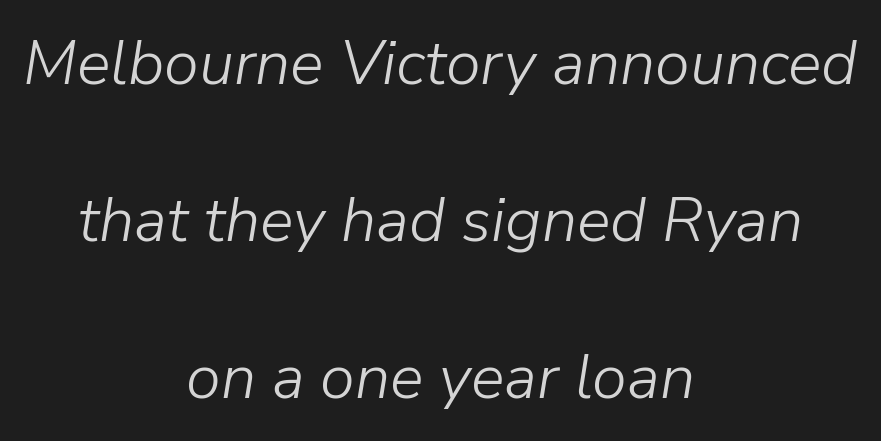
Plain, unruled lines of type. The designer dialed line spacing up above the default. The letters advance in unequal steps, a hallmark of proportional type. Looking at the ascenders, they clearly lean.
